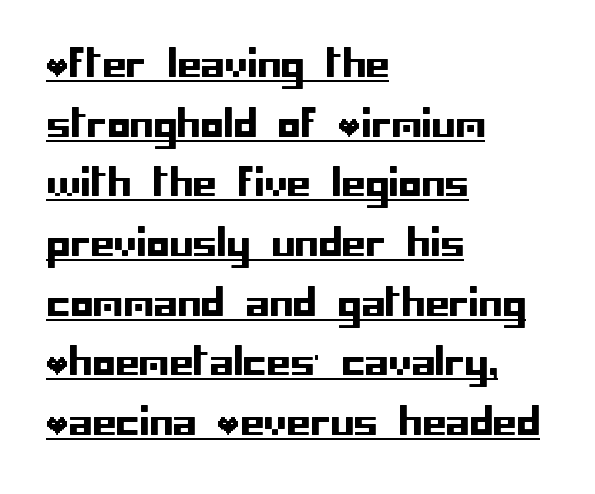
Q: Is the text italic (slanted)? A: No, it is upright.
Q: Is the typeface a serif or a sans-serif typeface? A: Sans-serif.
Q: Is the text underlined? A: Yes.
Q: How is the paragraph aligned? A: Left-aligned.
Q: Is the spacing between letters normal or unusually wide? A: Normal.
Q: Is the spacing between lines tight, normal or loose? A: Normal.
Q: Width (condensed, normal, or wide)? A: Normal.
Q: Stroke contrast? A: Low.
Q: x-height? A: Large.
